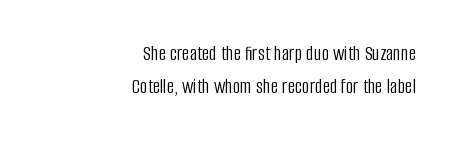
Q: Is the text bold? A: No.
Q: Is the text italic (slanted)? A: No, it is upright.
Q: Is the text underlined? A: No.
Q: How is the paragraph aligned? A: Right-aligned.
Q: Is the spacing between letters normal or unusually wide? A: Normal.
Q: Is the spacing between lines tight, normal or loose? A: Normal.
